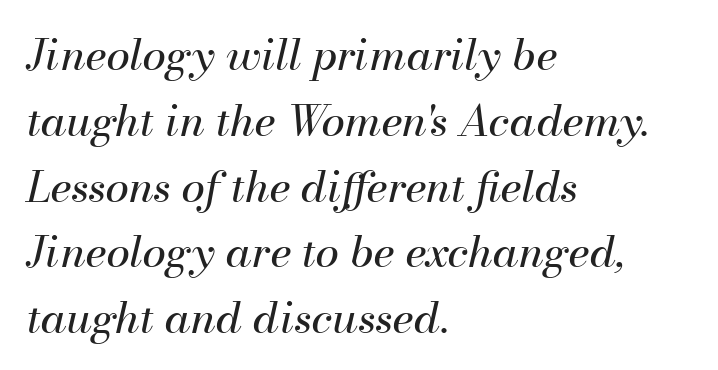
The image shows 43 px regular-weight type, italic (leaning right); set left-aligned, normal line spacing (1.53x), normal letter spacing, not underlined; medium stroke contrast and a small x-height.
